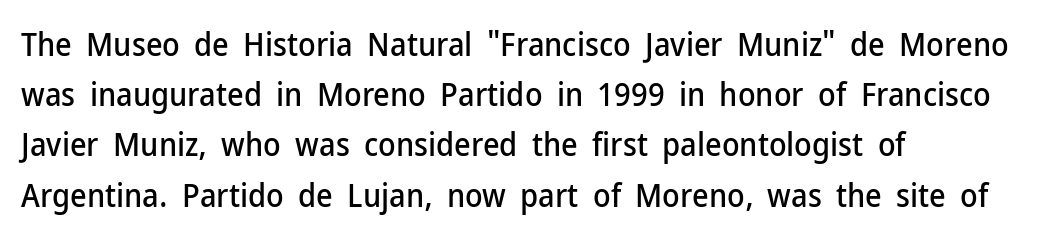
The image shows 32 px sans-serif type, upright; set left-aligned, normal line spacing (1.57x), normal letter spacing, not underlined; low stroke contrast and a medium x-height.
